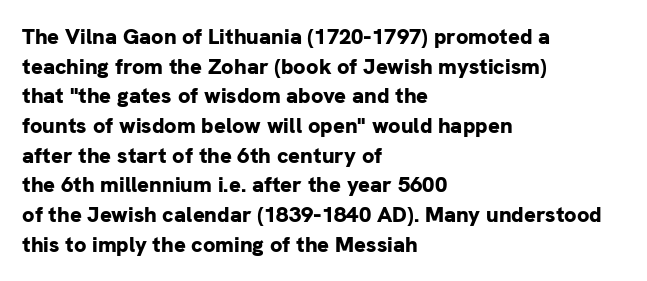
Caption: standard tracking, unaltered. Bold? Absolutely — the strokes are thick and heavy. Where is the straight margin? On the left. The line-height multiplier appears to be the usual default. Underlining? Definitely not there. Upright lettering throughout.
